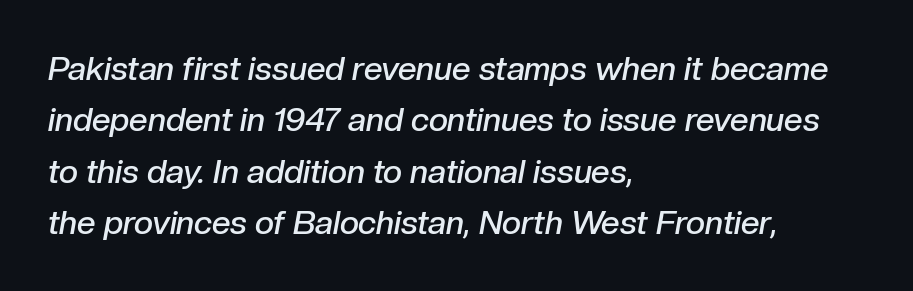
Q: Is the text bold? A: Semi-bold.
Q: Is the text italic (slanted)? A: Yes, it leans right by about 10 degrees.
Q: Is the text underlined? A: No.
Q: How is the paragraph aligned? A: Left-aligned.
Q: Is the spacing between letters normal or unusually wide? A: Normal.
Q: Is the spacing between lines tight, normal or loose? A: Normal.
Q: Width (condensed, normal, or wide)? A: Normal.
Q: Stroke contrast? A: Low.
Q: x-height? A: Medium.
Q: Monospaced? A: No.
